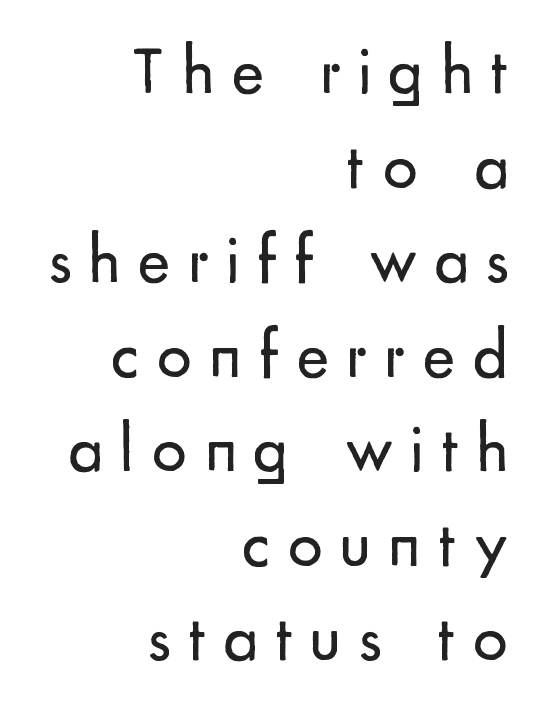
Q: Is the text bold? A: No.
Q: Is the text italic (slanted)? A: No, it is upright.
Q: Is the typeface a serif or a sans-serif typeface? A: Sans-serif.
Q: Is the text underlined? A: No.
Q: How is the paragraph aligned? A: Right-aligned.
Q: Is the spacing between letters normal or unusually wide? A: Unusually wide.
Q: Is the spacing between lines tight, normal or loose? A: Normal.
Q: Width (condensed, normal, or wide)? A: Normal.
Q: Stroke contrast? A: Low.
Q: x-height? A: Small.
Q: Monospaced? A: No.
